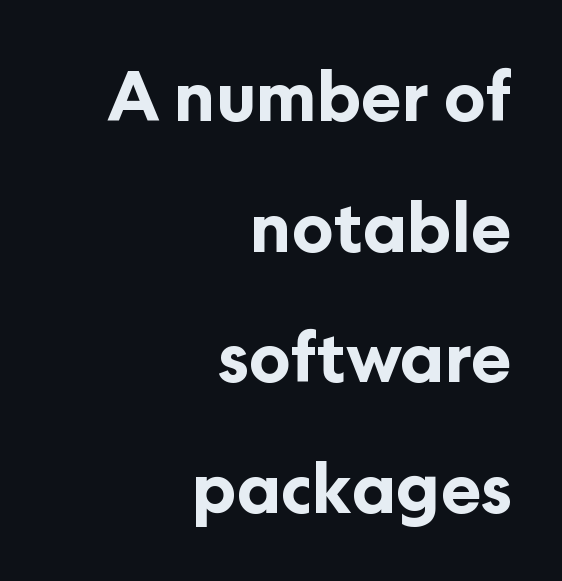
No italicization has been applied; the sample stays upright. Each letter keeps its own natural width here, so spacing adapts to shape. Regarding serifs, this sample does without them. Loosely led — the rows are spread out.
